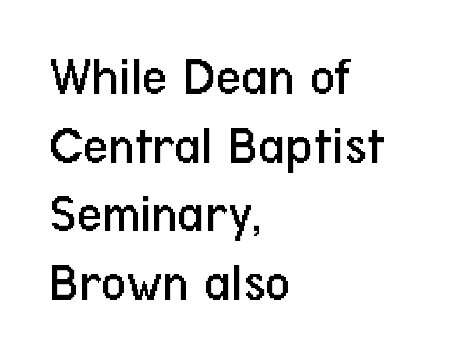
The image shows 55 px regular-weight, condensed sans-serif type, upright; set left-aligned, normal line spacing (1.25x), normal letter spacing, not underlined; low stroke contrast and a medium x-height.
